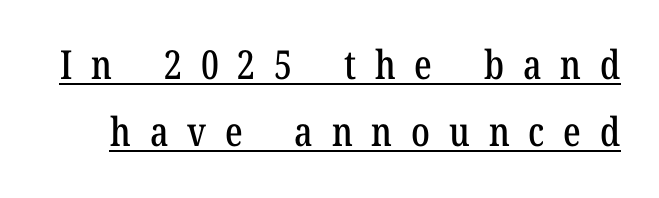
The image shows 40 px condensed serif type, upright; set normal line spacing (1.67x), unusually wide letter spacing (+0.47 em), underlined; low stroke contrast and a medium x-height.
